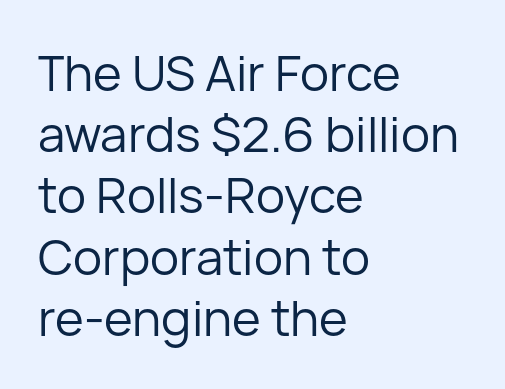
{"serif": "no", "italic": "no", "bold": "no", "weight": "regular", "width": "normal", "stroke_contrast": "low", "x_height": "medium", "monospaced": "no", "underline": "no", "align": "left", "line_spacing": "normal", "line_spacing_ratio": 1.25, "letter_spacing": "normal", "letter_spacing_em": 0.0, "glyph_px": 49}
